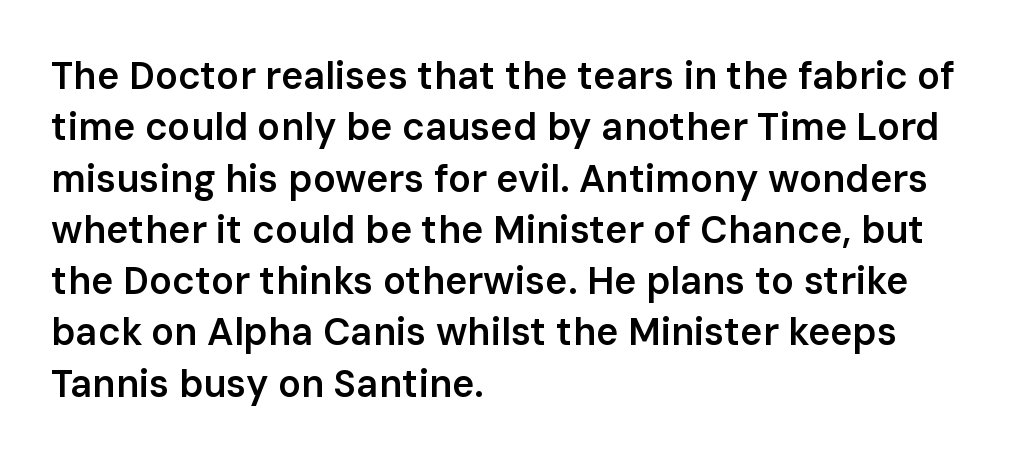
Q: Is the text bold? A: Semi-bold.
Q: Is the text italic (slanted)? A: No, it is upright.
Q: Is the typeface a serif or a sans-serif typeface? A: Sans-serif.
Q: Is the text underlined? A: No.
Q: How is the paragraph aligned? A: Left-aligned.
Q: Is the spacing between letters normal or unusually wide? A: Normal.
Q: Is the spacing between lines tight, normal or loose? A: Normal.
Q: Width (condensed, normal, or wide)? A: Normal.
Q: Stroke contrast? A: Low.
Q: x-height? A: Medium.
Q: Monospaced? A: No.
